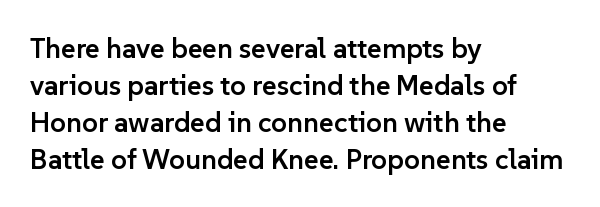
These lines are rendered in a variable-pitch font. Honestly, there is no underline to notice here at all. Every letter is mildly thick-stroked: semibold rather than bold. Reading down the block, your eye returns to a fixed left position each line.
